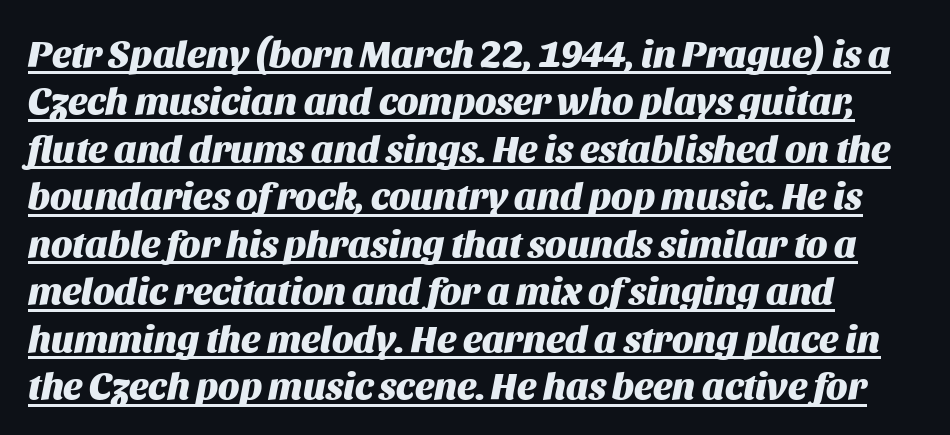
Q: Is the text bold? A: Yes.
Q: Is the text italic (slanted)? A: Yes, it leans right by about 11 degrees.
Q: Is the text underlined? A: Yes.
Q: Is the spacing between letters normal or unusually wide? A: Normal.
Q: Is the spacing between lines tight, normal or loose? A: Normal.
Q: Width (condensed, normal, or wide)? A: Normal.
Q: Stroke contrast? A: Medium.
Q: x-height? A: Large.
Q: Monospaced? A: No.
